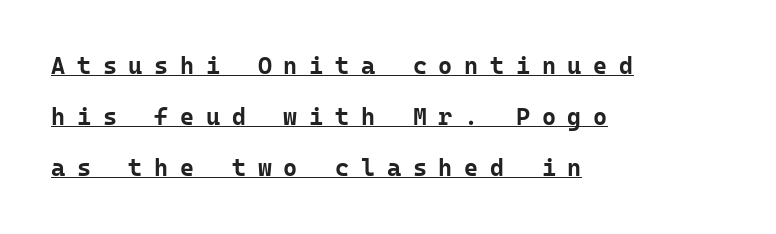
Q: Is the text bold? A: Yes.
Q: Is the text italic (slanted)? A: No, it is upright.
Q: Is the text underlined? A: Yes.
Q: How is the paragraph aligned? A: Left-aligned.
Q: Is the spacing between letters normal or unusually wide? A: Unusually wide.
Q: Is the spacing between lines tight, normal or loose? A: Loose.
